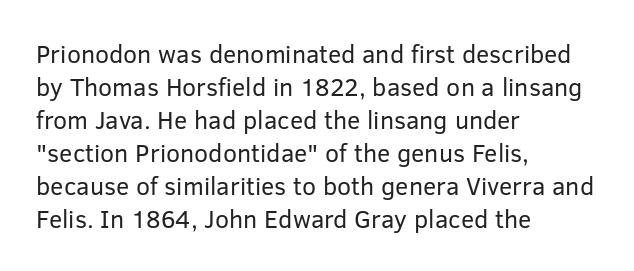
{"italic": "no", "bold": "no", "underline": "no", "align": "left", "line_spacing": "normal", "line_spacing_ratio": 1.32, "letter_spacing": "normal", "letter_spacing_em": 0.0, "glyph_px": 25}
